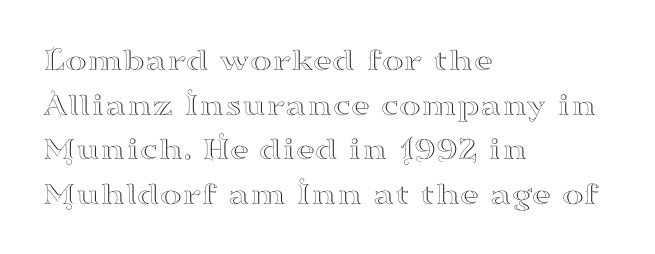
A typesetter would mark this as roman, not italic. Type style note: has serifs. Characters follow at the spacing the type designer built in. This block has exactly the height ordinary leading produces.
